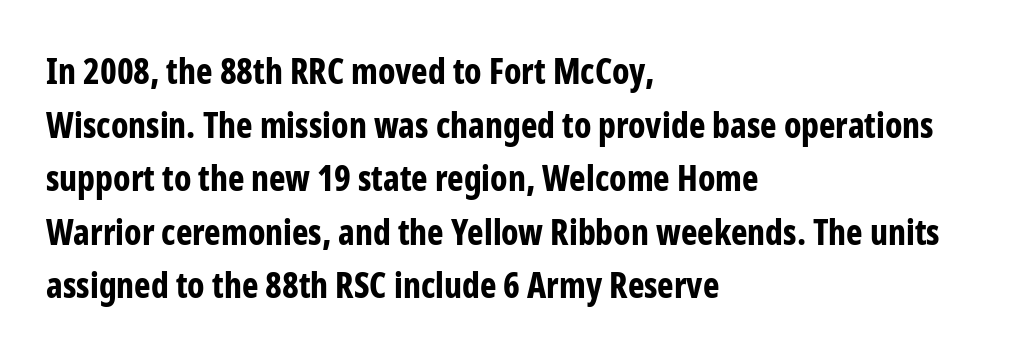
{"serif": "no", "italic": "no", "bold": "yes", "weight": "bold", "width": "condensed", "stroke_contrast": "low", "x_height": "medium", "monospaced": "no", "underline": "no", "align": "left", "line_spacing": "normal", "line_spacing_ratio": 1.53, "letter_spacing": "normal", "letter_spacing_em": 0.0, "glyph_px": 35}
